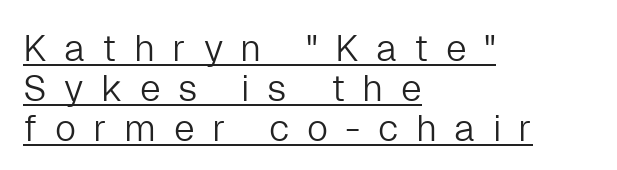
The image shows 37 px light sans-serif type, upright; set left-aligned, tight line spacing (1.08x), unusually wide letter spacing (+0.47 em), underlined; low stroke contrast and a medium x-height.
